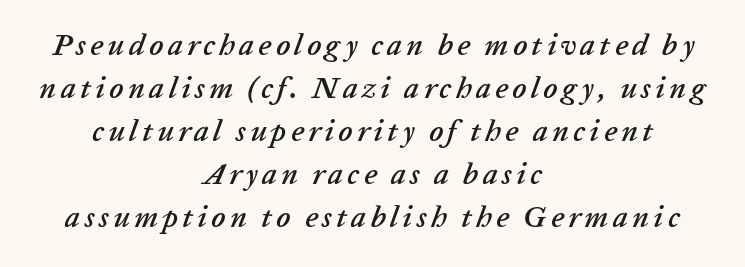
The passage shown is typed in a proportional face where columns would drift. Alignment: centered. The designer left line spacing at the default. Just letters on the line, the space beneath them empty.
